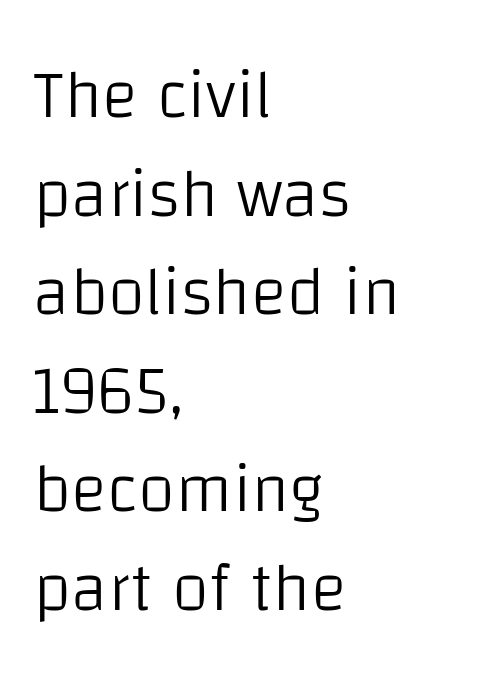
Does the leading feel generous? No, just average. The glyphs are unaccompanied by any horizontal stroke below them. The letters stand upright; this is a roman face. These lines are composed in type without serifs. Stems and bowls with no extra thickness — not bold. Is this a fixed-width face? No — the glyphs have proportional, varying widths.
